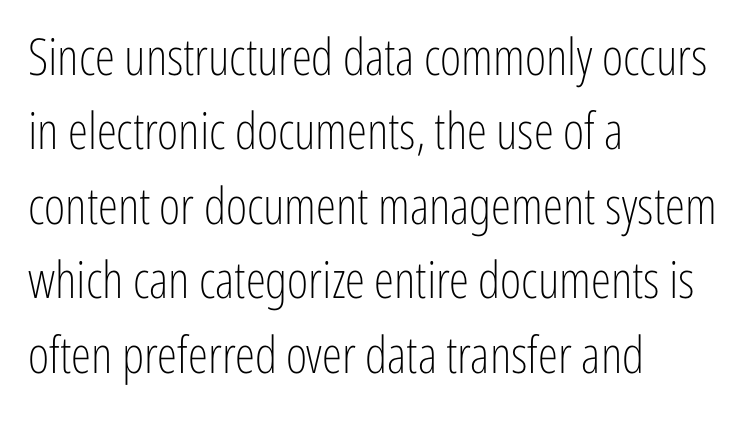
The image shows 51 px light, condensed sans-serif type, upright; set left-aligned, normal line spacing (1.46x), normal letter spacing, not underlined; low stroke contrast and a medium x-height.
